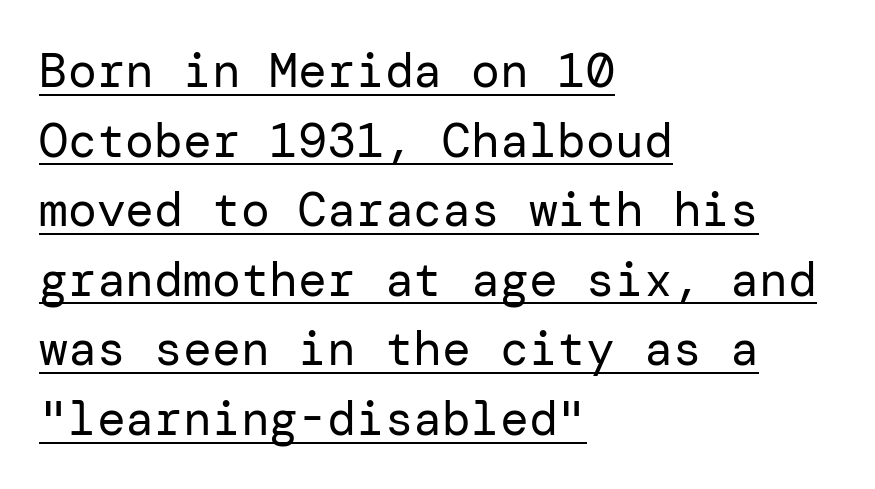
Vertically, the passage feels balanced, rows spaced as you'd expect. Vertical strokes here are truly vertical. You can see a thin bar hugging the bottom of the glyphs. The letterforms sit at book weight or below. Examine the stroke ends and you'll find no serifs.
